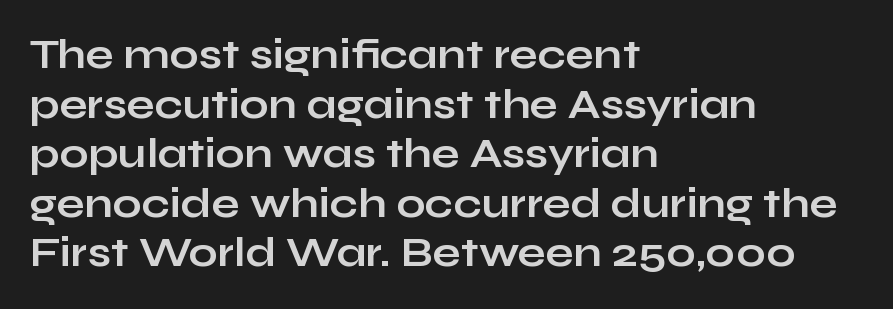
{"serif": "no", "italic": "no", "bold": "yes", "weight": "bold", "width": "wide", "stroke_contrast": "low", "x_height": "medium", "monospaced": "no", "underline": "no", "align": "left", "line_spacing_ratio": 1.21, "letter_spacing": "normal", "letter_spacing_em": 0.0, "glyph_px": 41}
